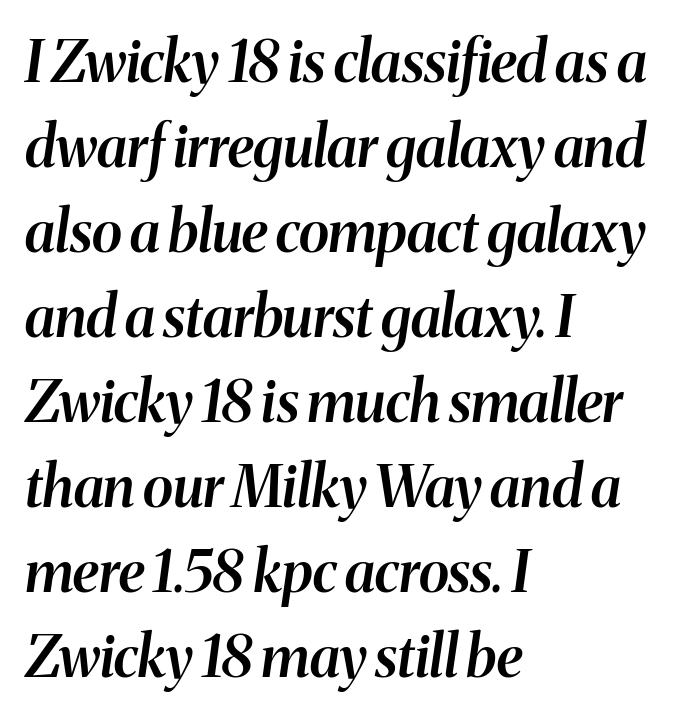
Q: Is the text bold? A: Semi-bold.
Q: Is the text italic (slanted)? A: Yes, it leans right by about 8 degrees.
Q: Is the text underlined? A: No.
Q: How is the paragraph aligned? A: Left-aligned.
Q: Is the spacing between letters normal or unusually wide? A: Normal.
Q: Is the spacing between lines tight, normal or loose? A: Normal.
Q: Width (condensed, normal, or wide)? A: Normal.
Q: Stroke contrast? A: Medium.
Q: x-height? A: Medium.
Q: Monospaced? A: No.
